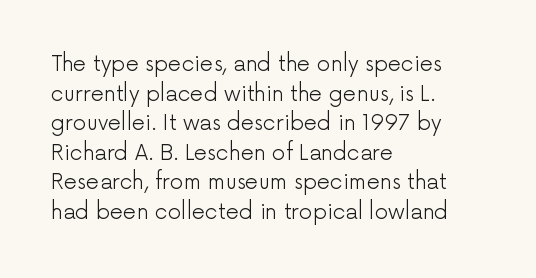
{"italic": "no", "bold": "no", "underline": "no", "align": "left", "line_spacing": "normal", "line_spacing_ratio": 1.41, "letter_spacing": "normal", "letter_spacing_em": 0.0, "glyph_px": 21}
